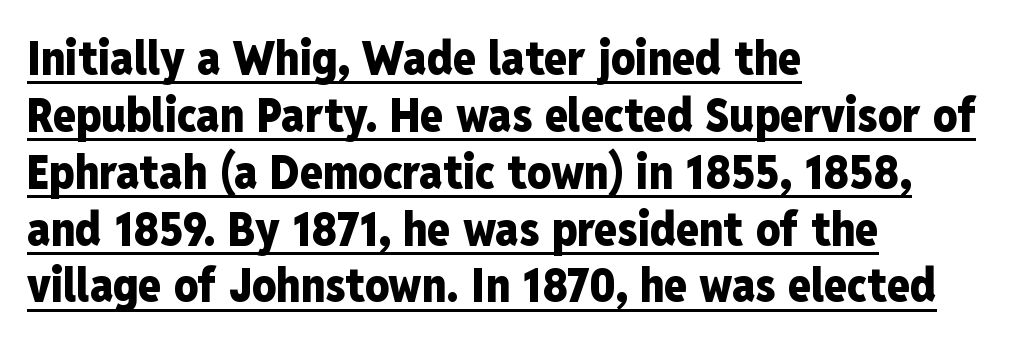
Examine the stroke ends and you'll find no serifs. Inter-character spacing is left at the font's built-in metrics. The face used here is proportionally spaced, like ordinary book or web type. No italicization has been applied; the sample stays upright.
